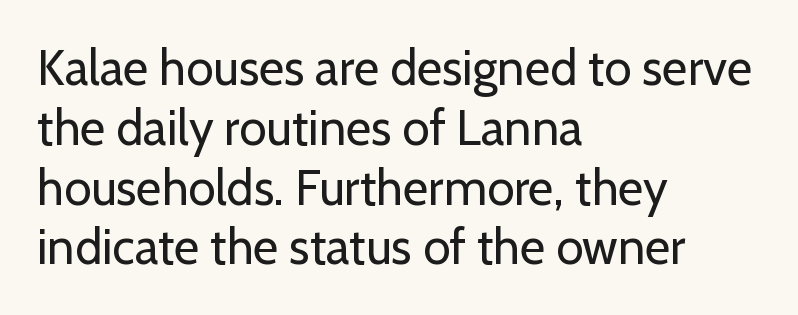
The image shows 49 px regular-weight sans-serif type, upright; set left-aligned, line spacing 1.22x, normal letter spacing, not underlined; low stroke contrast and a medium x-height.
